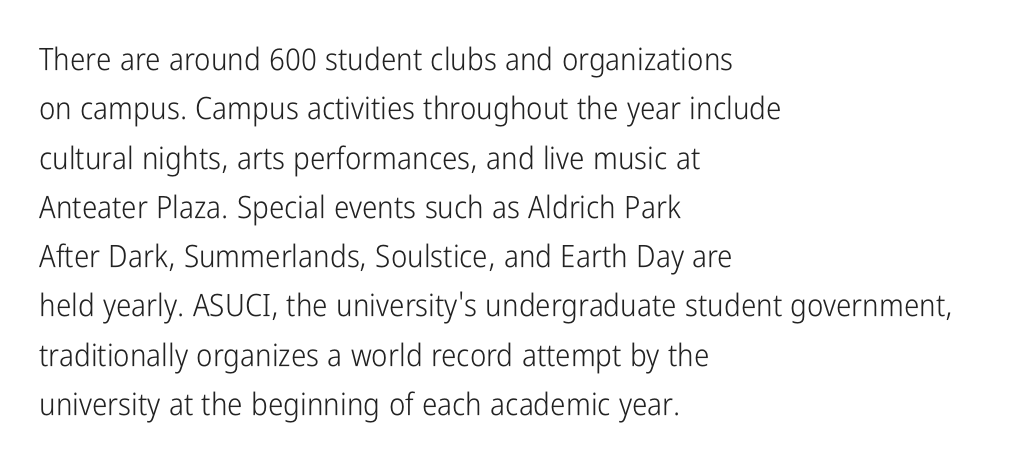
{"serif": "no", "italic": "no", "bold": "no", "weight": "light", "width": "condensed", "stroke_contrast": "low", "x_height": "medium", "monospaced": "no", "underline": "no", "align": "left", "line_spacing": "normal", "line_spacing_ratio": 1.59, "letter_spacing": "normal", "letter_spacing_em": 0.0, "glyph_px": 31}
